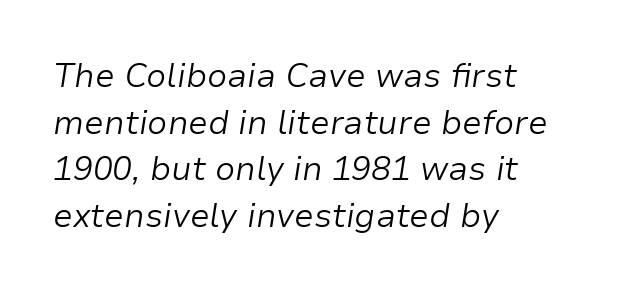
Q: Is the text bold? A: No.
Q: Is the text italic (slanted)? A: Yes, it leans right by about 9 degrees.
Q: Is the text underlined? A: No.
Q: How is the paragraph aligned? A: Left-aligned.
Q: Is the spacing between letters normal or unusually wide? A: Normal.
Q: Is the spacing between lines tight, normal or loose? A: Normal.
Q: Width (condensed, normal, or wide)? A: Normal.
Q: Stroke contrast? A: Low.
Q: x-height? A: Medium.
Q: Monospaced? A: No.
